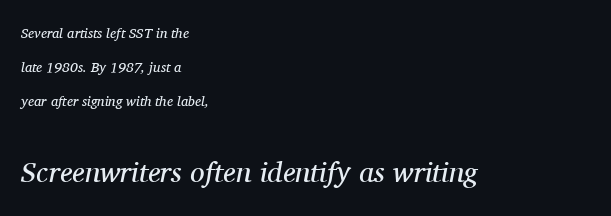
{"serif": "yes", "italic": "yes", "lean": "right", "slant_degrees": 11, "bold": "no", "weight": "regular", "width": "normal", "stroke_contrast": "medium", "x_height": "medium", "monospaced": "no", "underline": "no", "align": "left", "line_spacing": "loose", "line_spacing_ratio": 2.44, "letter_spacing": "normal", "letter_spacing_em": 0.0, "larger_block": "second", "size_ratio": 2.07, "glyph_px": 29}
